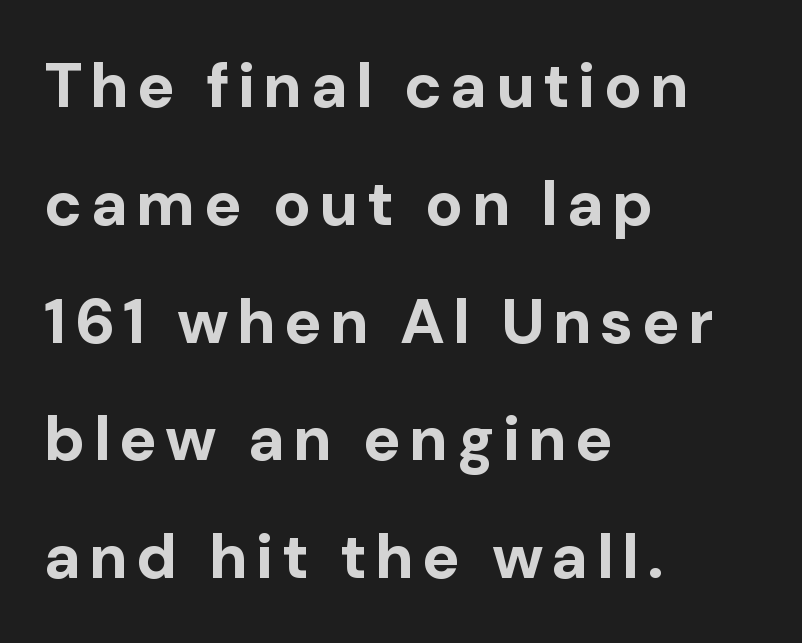
Notice how the passage keeps a crisp vertical edge on the left only. You could not count columns in this text — the font is proportionally spaced. The space directly below the letters is spotless. This sample uses an upright cut, with every glyph sitting square on the baseline.
